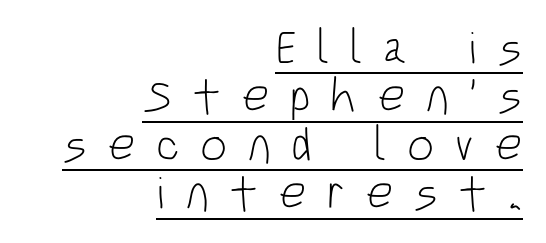
Q: Is the text bold? A: No.
Q: Is the text italic (slanted)? A: No, it is upright.
Q: Is the typeface a serif or a sans-serif typeface? A: Sans-serif.
Q: Is the text underlined? A: Yes.
Q: How is the paragraph aligned? A: Right-aligned.
Q: Is the spacing between letters normal or unusually wide? A: Unusually wide.
Q: Is the spacing between lines tight, normal or loose? A: Tight.
Q: Width (condensed, normal, or wide)? A: Condensed.
Q: Stroke contrast? A: Low.
Q: x-height? A: Large.
Q: Monospaced? A: No.
